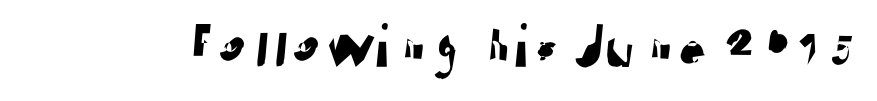
{"serif": "no", "width": "normal", "stroke_contrast": "low", "x_height": "medium", "monospaced": "no", "underline": "no", "letter_spacing": "normal", "letter_spacing_em": 0.0, "glyph_px": 62}
